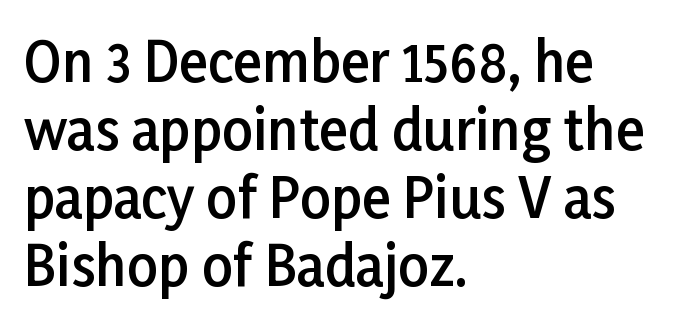
Q: Is the text bold? A: Semi-bold.
Q: Is the text italic (slanted)? A: No, it is upright.
Q: Is the typeface a serif or a sans-serif typeface? A: Sans-serif.
Q: Is the text underlined? A: No.
Q: How is the paragraph aligned? A: Left-aligned.
Q: Is the spacing between letters normal or unusually wide? A: Normal.
Q: Is the spacing between lines tight, normal or loose? A: Normal.
Q: Width (condensed, normal, or wide)? A: Normal.
Q: Stroke contrast? A: Low.
Q: x-height? A: Medium.
Q: Monospaced? A: No.
